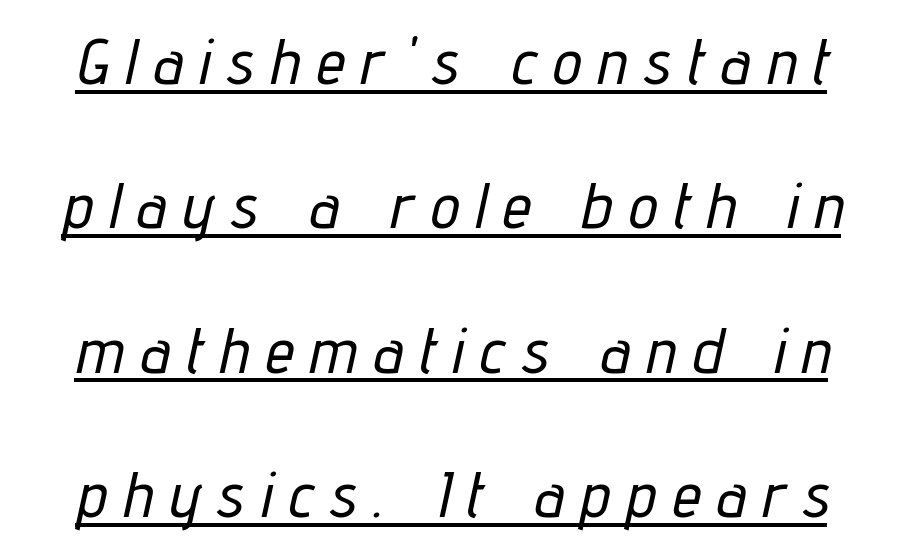
{"italic": "yes", "lean": "right", "slant_degrees": 12, "width": "condensed", "stroke_contrast": "low", "x_height": "medium", "monospaced": "no", "underline": "yes", "line_spacing": "loose", "line_spacing_ratio": 2.22, "letter_spacing": "wide", "letter_spacing_em": 0.26, "glyph_px": 65}
